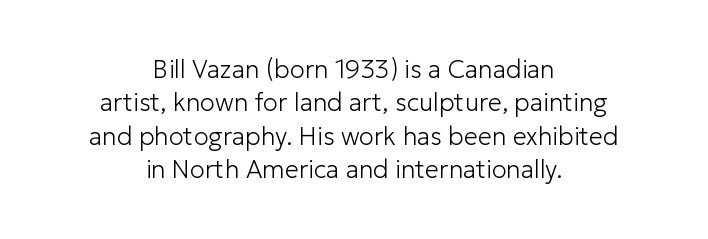
The image shows 25 px text type, upright; set centered, normal line spacing (1.34x), normal letter spacing, not underlined.
